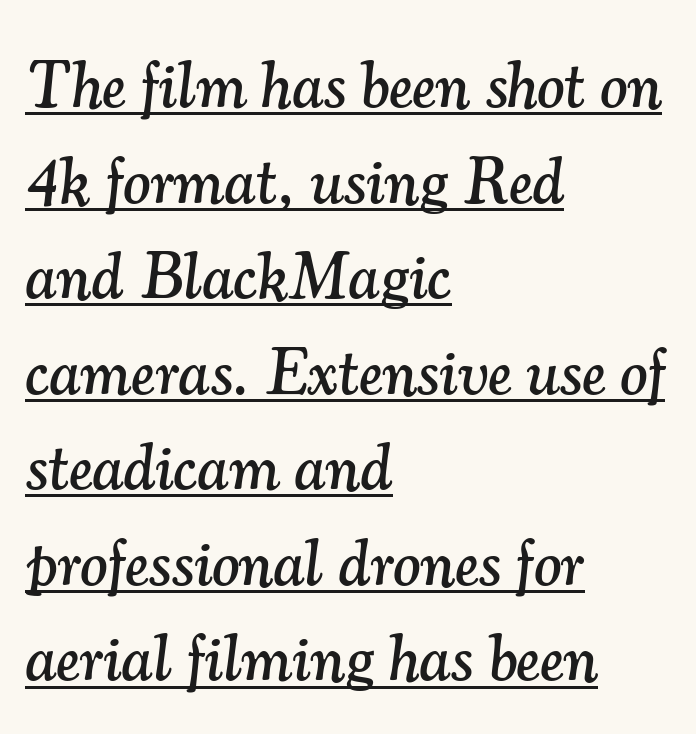
Q: Is the text italic (slanted)? A: Yes, it leans right by about 7 degrees.
Q: Is the typeface a serif or a sans-serif typeface? A: Serif.
Q: Is the text underlined? A: Yes.
Q: How is the paragraph aligned? A: Left-aligned.
Q: Is the spacing between letters normal or unusually wide? A: Normal.
Q: Is the spacing between lines tight, normal or loose? A: Normal.
Q: Width (condensed, normal, or wide)? A: Normal.
Q: Stroke contrast? A: Medium.
Q: x-height? A: Small.
Q: Monospaced? A: No.
